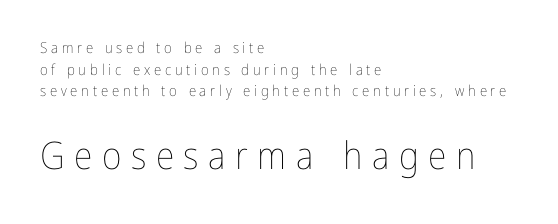
Q: Is the text bold? A: No.
Q: Is the text italic (slanted)? A: No, it is upright.
Q: Is the text underlined? A: No.
Q: How is the paragraph aligned? A: Left-aligned.
Q: Is the spacing between letters normal or unusually wide? A: Unusually wide.
Q: Is the spacing between lines tight, normal or loose? A: Normal.
Q: Which block of text is set in a larger size, the first (top) or the second (bottom)? A: The second (bottom) one.
Q: Width (condensed, normal, or wide)? A: Condensed.
Q: Stroke contrast? A: Low.
Q: x-height? A: Medium.
Q: Monospaced? A: No.
